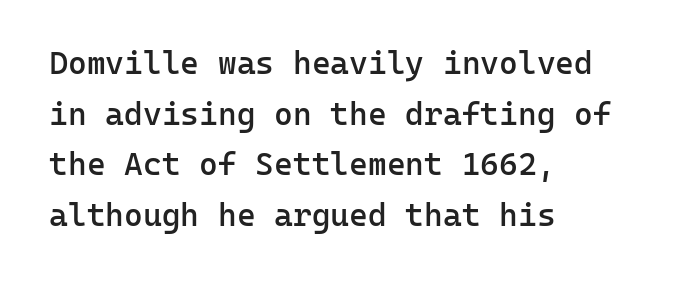
The image shows 32 px semibold sans-serif type, upright, monospaced; set left-aligned, normal line spacing (1.58x), normal letter spacing, not underlined; low stroke contrast and a medium x-height.
